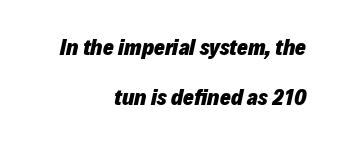
Honestly, the rows look like they've been pulled way apart. What weight is shown? A full bold with thick strokes. Has an underline been added? It has not. The rendering keeps characters at their native spacing. The axis of the letterforms is tilted away from vertical. Reading down the block, your eye finds every line finishing at a fixed right position.
